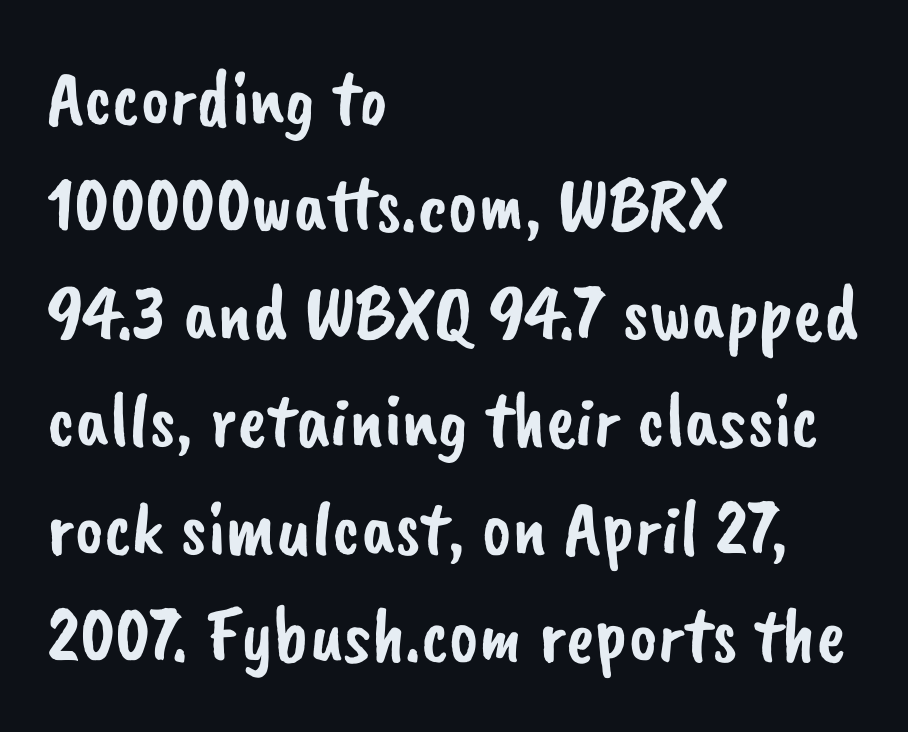
Q: Is the typeface a serif or a sans-serif typeface? A: Sans-serif.
Q: Is the text underlined? A: No.
Q: How is the paragraph aligned? A: Left-aligned.
Q: Is the spacing between letters normal or unusually wide? A: Normal.
Q: Is the spacing between lines tight, normal or loose? A: Normal.
Q: Width (condensed, normal, or wide)? A: Normal.
Q: Stroke contrast? A: Low.
Q: x-height? A: Small.
Q: Monospaced? A: No.
